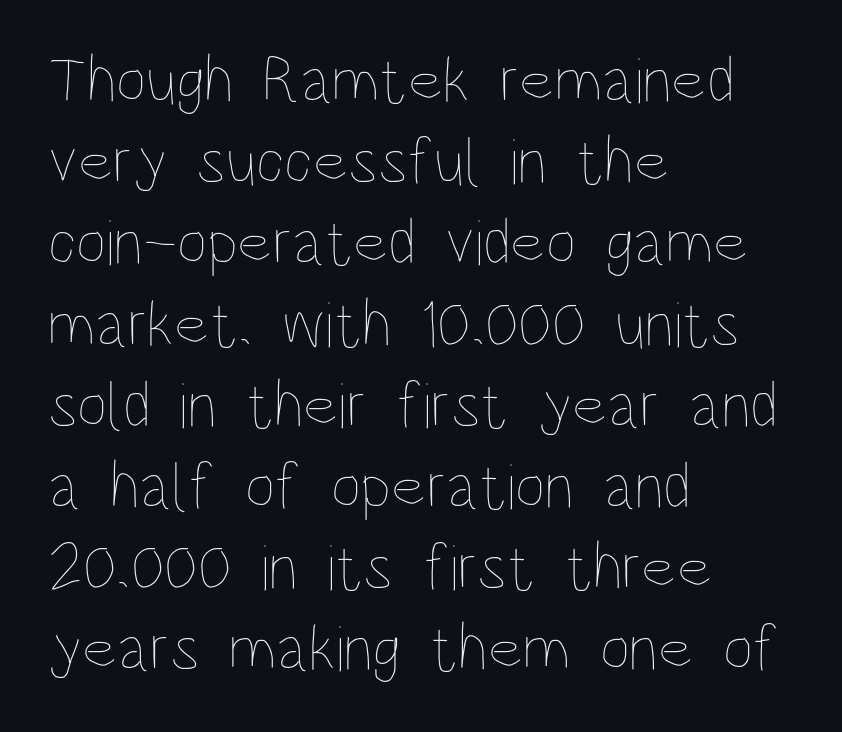
Q: Is the text bold? A: No.
Q: Is the text italic (slanted)? A: No, it is upright.
Q: Is the text underlined? A: No.
Q: How is the paragraph aligned? A: Left-aligned.
Q: Is the spacing between letters normal or unusually wide? A: Normal.
Q: Width (condensed, normal, or wide)? A: Condensed.
Q: Stroke contrast? A: Low.
Q: x-height? A: Large.
Q: Monospaced? A: No.
